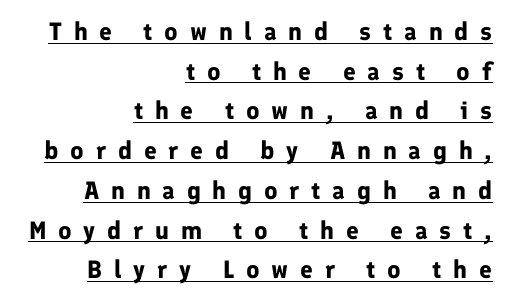
Q: Is the text bold? A: Yes.
Q: Is the text italic (slanted)? A: No, it is upright.
Q: Is the text underlined? A: Yes.
Q: How is the paragraph aligned? A: Right-aligned.
Q: Is the spacing between letters normal or unusually wide? A: Unusually wide.
Q: Is the spacing between lines tight, normal or loose? A: Normal.
